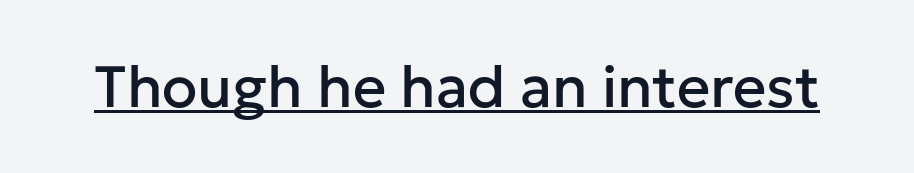
Q: Is the text italic (slanted)? A: No, it is upright.
Q: Is the typeface a serif or a sans-serif typeface? A: Sans-serif.
Q: Is the text underlined? A: Yes.
Q: Is the spacing between letters normal or unusually wide? A: Normal.
Q: Width (condensed, normal, or wide)? A: Normal.
Q: Stroke contrast? A: Low.
Q: x-height? A: Medium.
Q: Monospaced? A: No.
